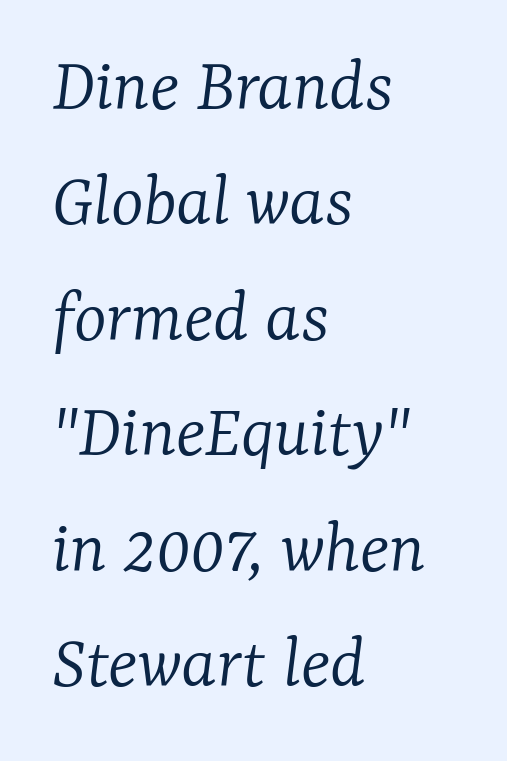
{"serif": "yes", "italic": "yes", "lean": "right", "slant_degrees": 7, "bold": "no", "weight": "light", "width": "normal", "stroke_contrast": "low", "x_height": "medium", "monospaced": "no", "underline": "no", "align": "left", "line_spacing": "normal", "line_spacing_ratio": 1.48, "letter_spacing": "normal", "letter_spacing_em": 0.0, "glyph_px": 78}
